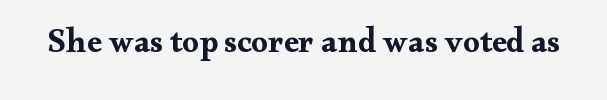
Is the type bold? Yes — the strokes are clearly thick and heavy. Does the type have serifs? Yes, each stem ends in a small foot. Just letters on the line, the space beneath them empty. The axis of the letterforms is exactly vertical.
